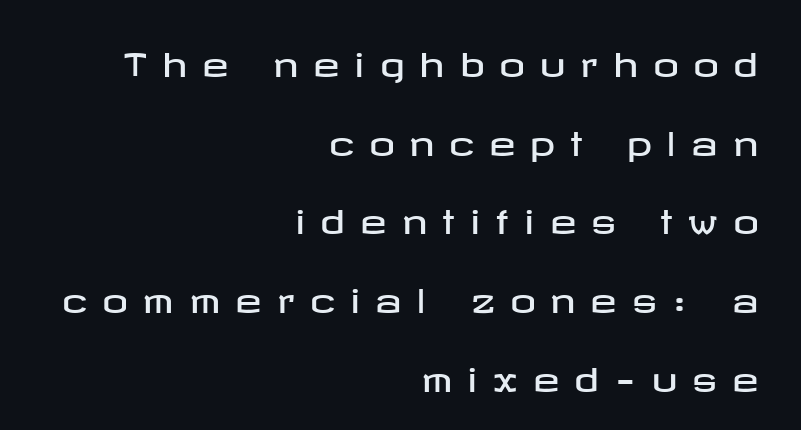
Check the space under the baseline: it is left empty. Letterform terminals end flat and unadorned throughout the passage. Between one letter and the next there's a generous, obvious gap. What's the leading like? Stretched, with rows far apart. Compared with a flush-left layout, this one pins lines to the opposite, right side.
